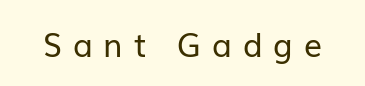
{"serif": "no", "italic": "no", "bold": "no", "weight": "regular", "width": "normal", "stroke_contrast": "low", "x_height": "medium", "monospaced": "no", "underline": "no", "letter_spacing": "wide", "letter_spacing_em": 0.34, "glyph_px": 32}
